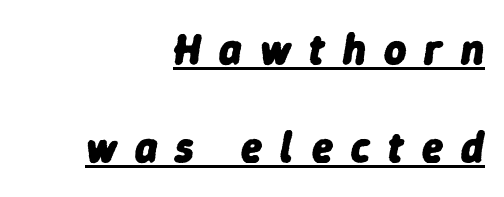
{"italic": "yes", "lean": "right", "slant_degrees": 9, "bold": "yes", "weight": "heavy", "width": "normal", "stroke_contrast": "low", "x_height": "medium", "monospaced": "no", "underline": "yes", "align": "right", "line_spacing": "loose", "line_spacing_ratio": 2.28, "letter_spacing": "wide", "letter_spacing_em": 0.42, "glyph_px": 43}
